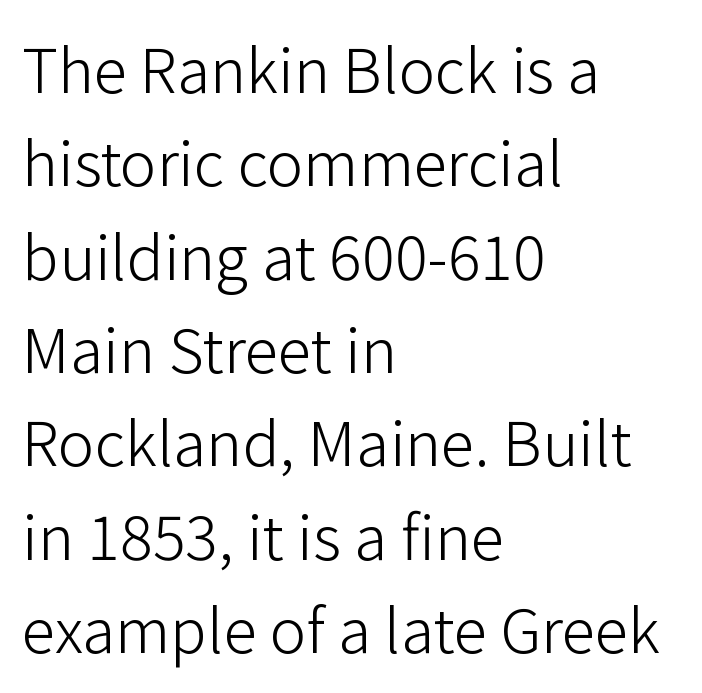
{"serif": "no", "italic": "no", "bold": "no", "weight": "light", "width": "normal", "stroke_contrast": "low", "x_height": "medium", "monospaced": "no", "underline": "no", "align": "left", "line_spacing": "normal", "line_spacing_ratio": 1.53, "letter_spacing": "normal", "letter_spacing_em": 0.0, "glyph_px": 61}
